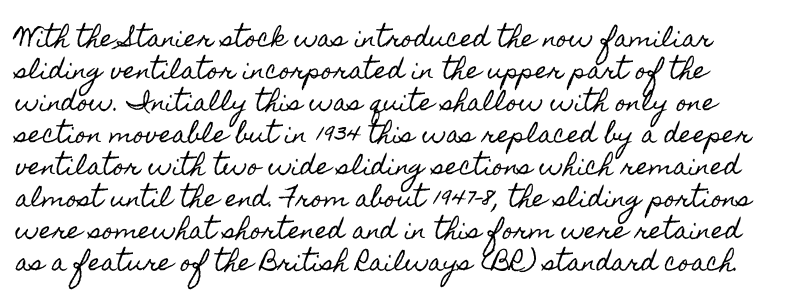
The space beneath each line is pristine and unruled. Observe the ordinary spacing: letters are neighbours, not strangers. Normally led — the rows are evenly, conventionally spaced.
